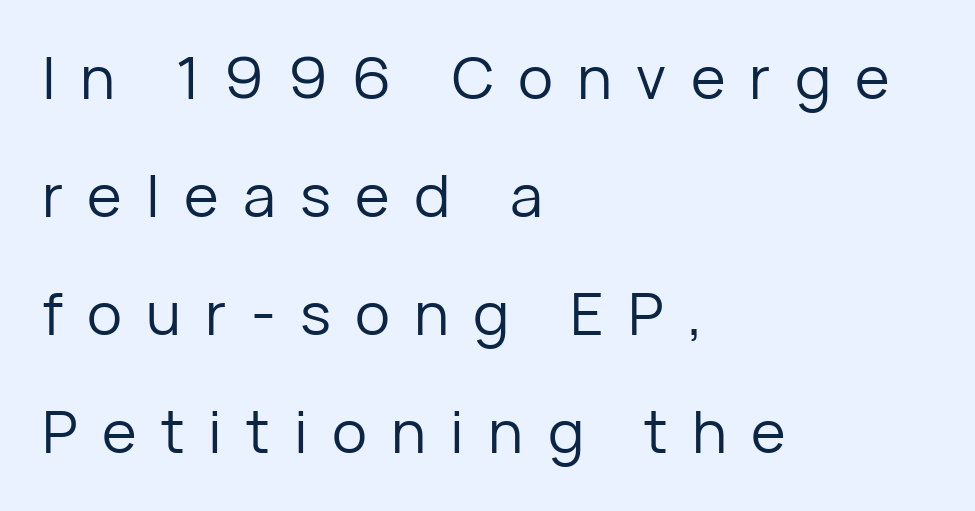
{"serif": "no", "italic": "no", "bold": "no", "weight": "regular", "width": "normal", "stroke_contrast": "low", "x_height": "medium", "monospaced": "no", "underline": "no", "align": "left", "line_spacing": "loose", "line_spacing_ratio": 2.0, "letter_spacing": "wide", "letter_spacing_em": 0.41, "glyph_px": 59}
